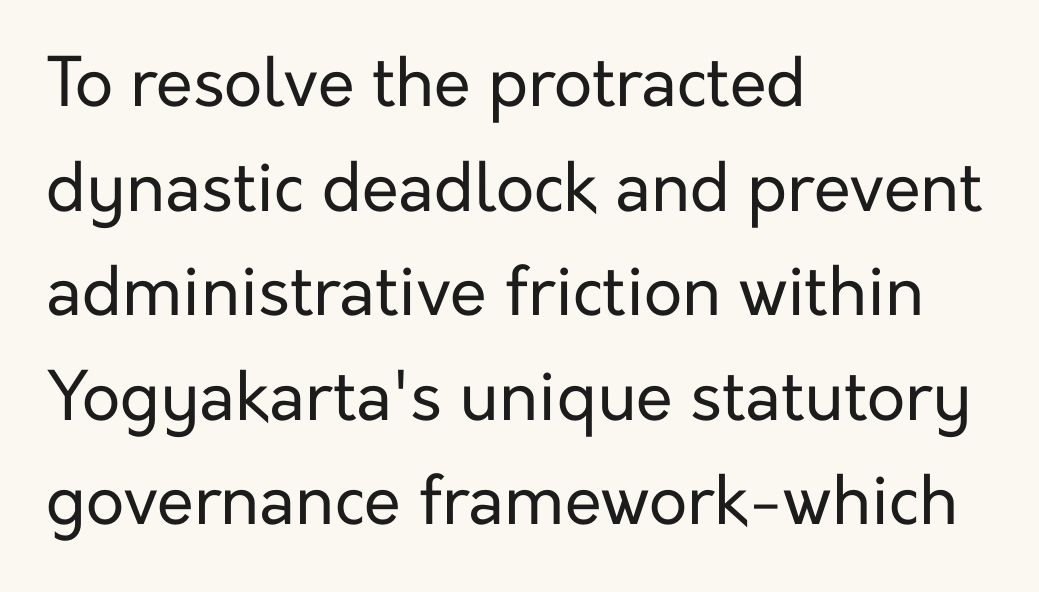
The image shows 67 px regular-weight sans-serif type, upright; set left-aligned, normal line spacing (1.56x), normal letter spacing, not underlined; low stroke contrast and a medium x-height.
